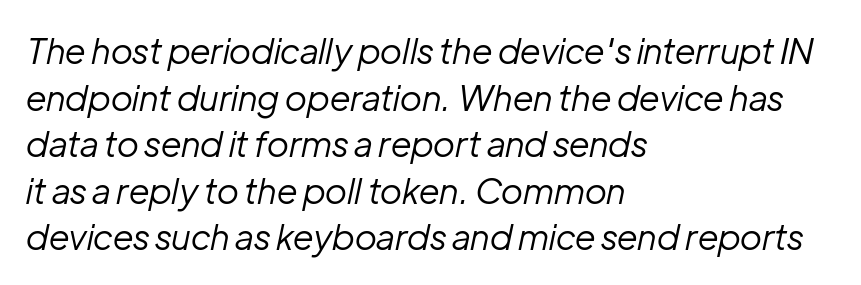
{"italic": "yes", "lean": "right", "slant_degrees": 12, "bold": "no", "weight": "regular", "width": "normal", "stroke_contrast": "low", "x_height": "medium", "monospaced": "no", "underline": "no", "align": "left", "line_spacing": "normal", "line_spacing_ratio": 1.33, "letter_spacing": "normal", "letter_spacing_em": 0.0, "glyph_px": 35}
